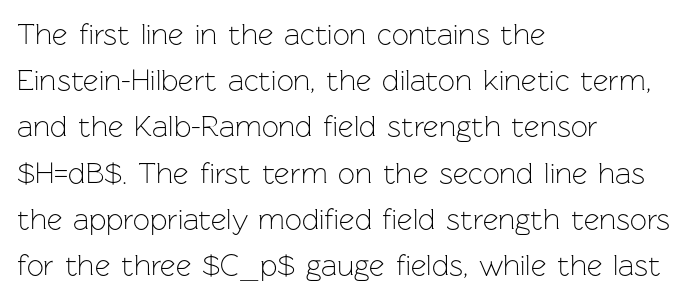
Reading down the block, your eye returns to a fixed left position each line. Examine the stroke ends and you'll find no serifs. The weight tops out at a normal text grade. Regular leading. Standard letterfit; no display-style spreading of the glyphs. Nobody drew a line under any word here.
